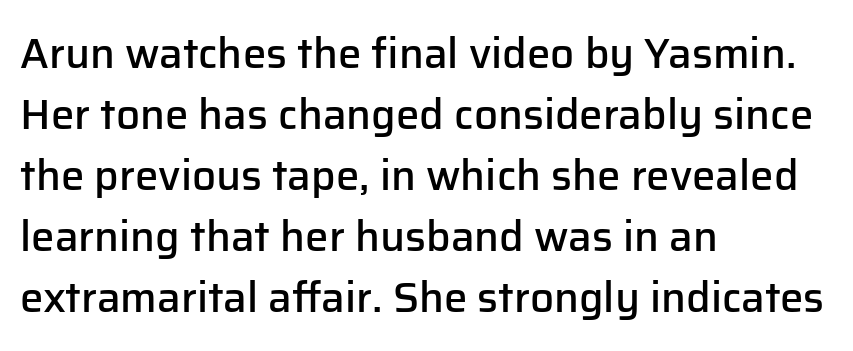
The image shows 42 px semibold sans-serif type, upright; set left-aligned, normal line spacing (1.45x), normal letter spacing, not underlined; low stroke contrast and a medium x-height.
